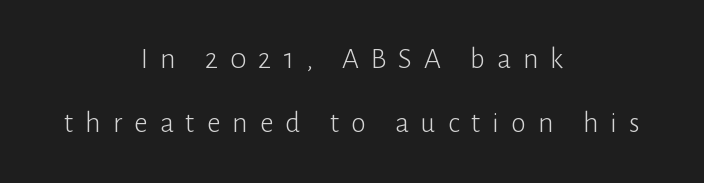
The face used here is proportionally spaced, like ordinary book or web type. Any mark beneath the type? The region is blank. No heavy texture on the line: the type isn't bold. Do the letters lean? They stand straight.
